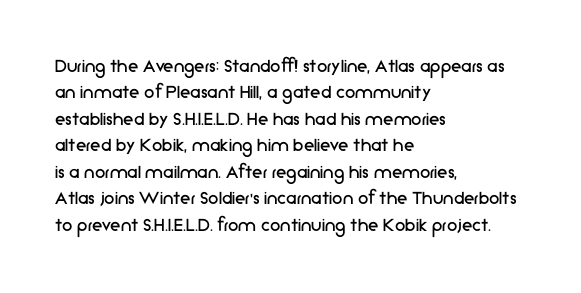
{"italic": "no", "bold": "no", "underline": "no", "align": "left", "line_spacing": "normal", "line_spacing_ratio": 1.26, "letter_spacing": "normal", "letter_spacing_em": 0.0, "glyph_px": 21}
